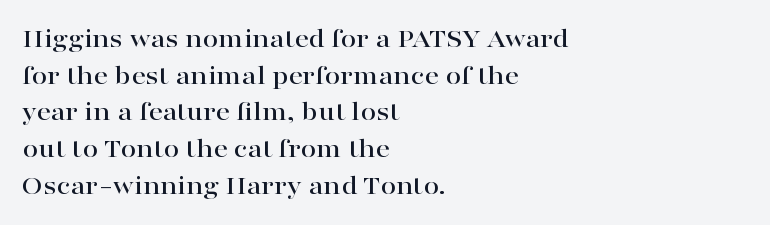
Whoever set this chose a conventional vertical rhythm. The letters carry serifs — small finishing strokes at the ends of their stems. The rendering uses natural spacing where letterforms have individual widths. Leftover space on each line is placed entirely after the last word. Ordinary non-slanted type is in use. The space beneath each line is pristine and unruled.
